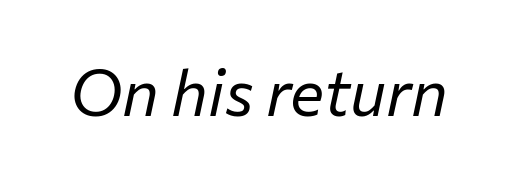
Q: Is the text bold? A: No.
Q: Is the text italic (slanted)? A: Yes, it leans right by about 12 degrees.
Q: Is the text underlined? A: No.
Q: Is the spacing between letters normal or unusually wide? A: Normal.
Q: Width (condensed, normal, or wide)? A: Normal.
Q: Stroke contrast? A: Low.
Q: x-height? A: Medium.
Q: Monospaced? A: No.
